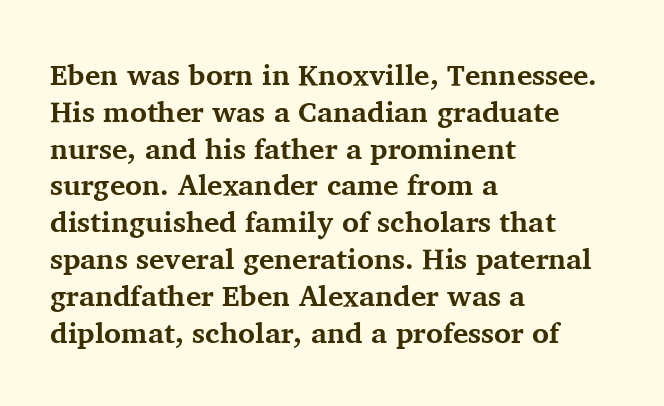
{"serif": "yes", "italic": "no", "bold": "yes", "weight": "bold", "width": "normal", "stroke_contrast": "medium", "x_height": "medium", "monospaced": "no", "underline": "no", "align": "left", "line_spacing": "normal", "line_spacing_ratio": 1.27, "letter_spacing": "normal", "letter_spacing_em": 0.0, "glyph_px": 29}
